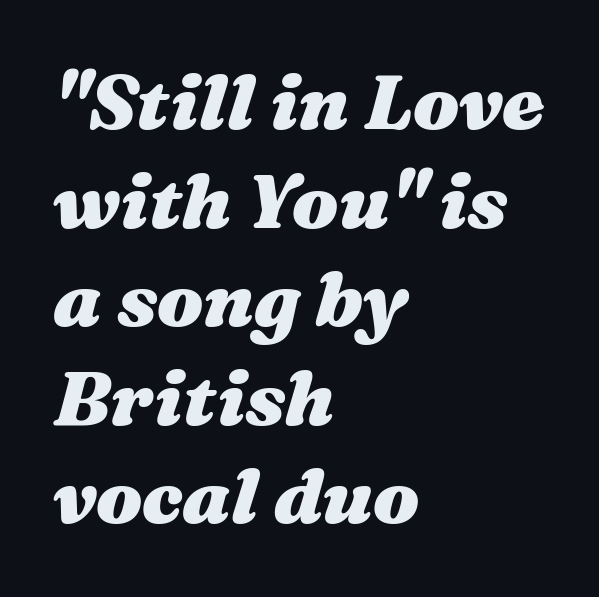
Q: Is the text bold? A: Yes.
Q: Is the text italic (slanted)? A: Yes, it leans right by about 16 degrees.
Q: Is the text underlined? A: No.
Q: How is the paragraph aligned? A: Left-aligned.
Q: Is the spacing between letters normal or unusually wide? A: Normal.
Q: Is the spacing between lines tight, normal or loose? A: Normal.
Q: Width (condensed, normal, or wide)? A: Wide.
Q: Stroke contrast? A: Medium.
Q: x-height? A: Medium.
Q: Monospaced? A: No.
